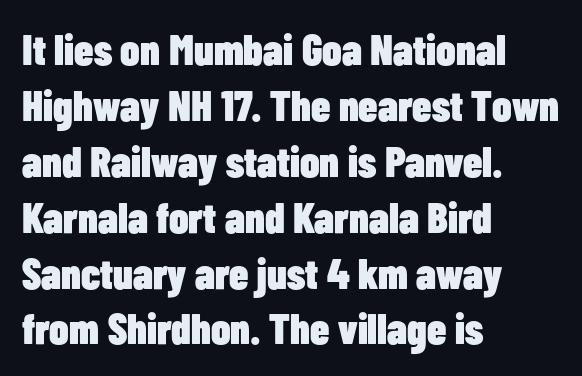
Q: Is the text bold? A: Yes.
Q: Is the text italic (slanted)? A: No, it is upright.
Q: Is the typeface a serif or a sans-serif typeface? A: Sans-serif.
Q: Is the text underlined? A: No.
Q: How is the paragraph aligned? A: Left-aligned.
Q: Is the spacing between letters normal or unusually wide? A: Normal.
Q: Is the spacing between lines tight, normal or loose? A: Normal.
Q: Width (condensed, normal, or wide)? A: Condensed.
Q: Stroke contrast? A: Low.
Q: x-height? A: Medium.
Q: Monospaced? A: No.
